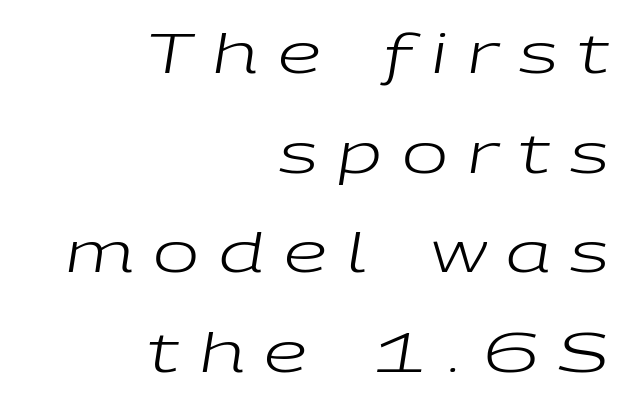
The image shows 55 px regular-weight, wide type, italic (leaning right); set right-aligned, line spacing 1.81x, unusually wide letter spacing (+0.36 em), not underlined; low stroke contrast and a medium x-height.
